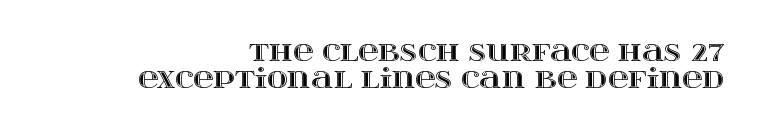
The image shows 28 px wide type, upright; set right-aligned, tight line spacing (0.97x), normal letter spacing, not underlined; a large x-height.
